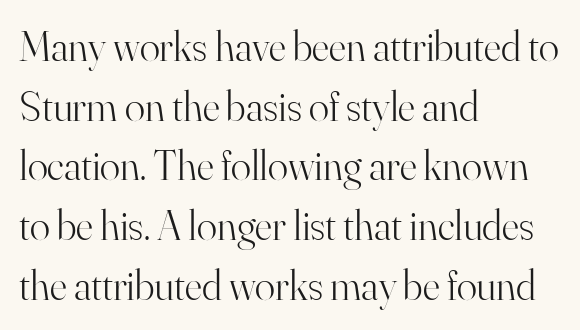
The image shows 42 px light serif type, upright; set left-aligned, normal line spacing (1.42x), normal letter spacing, not underlined; high stroke contrast and a small x-height.
